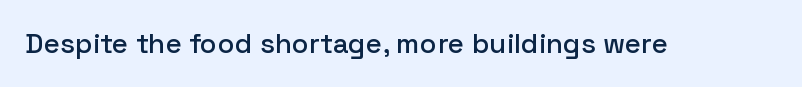
Q: Is the text italic (slanted)? A: No, it is upright.
Q: Is the typeface a serif or a sans-serif typeface? A: Sans-serif.
Q: Is the text underlined? A: No.
Q: Is the spacing between letters normal or unusually wide? A: Normal.
Q: Width (condensed, normal, or wide)? A: Normal.
Q: Stroke contrast? A: Low.
Q: x-height? A: Medium.
Q: Monospaced? A: No.
